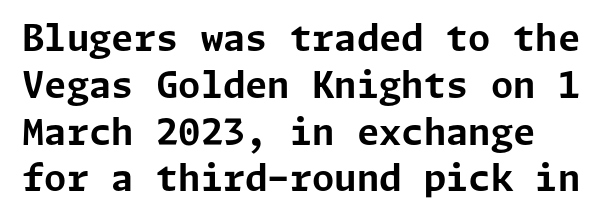
Letterform terminals end flat and unadorned throughout the passage. Words appear dense and cohesive because spacing is normal. The typesetting leans heavy: a genuine bold. Decoration check: the copy has no underline. How would I describe the line gaps? Plain and ordinary. Rendered with straight, roman letterforms.
